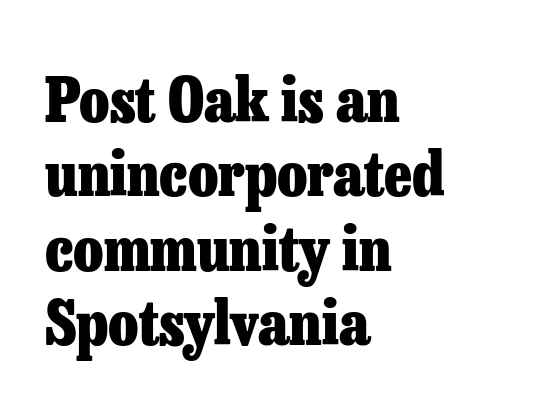
{"serif": "yes", "italic": "no", "bold": "yes", "weight": "heavy", "width": "normal", "stroke_contrast": "low", "x_height": "medium", "monospaced": "no", "underline": "no", "align": "left", "line_spacing_ratio": 1.22, "letter_spacing": "normal", "letter_spacing_em": 0.0, "glyph_px": 61}
